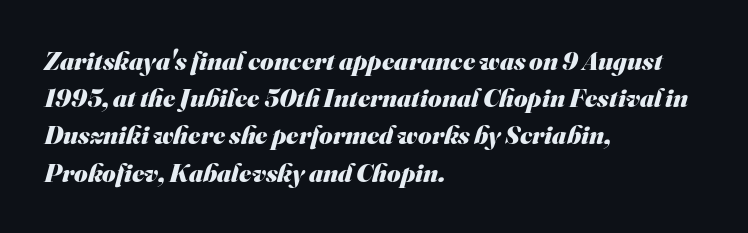
The image shows 26 px bold type; set left-aligned, normal line spacing (1.43x), normal letter spacing, not underlined.
